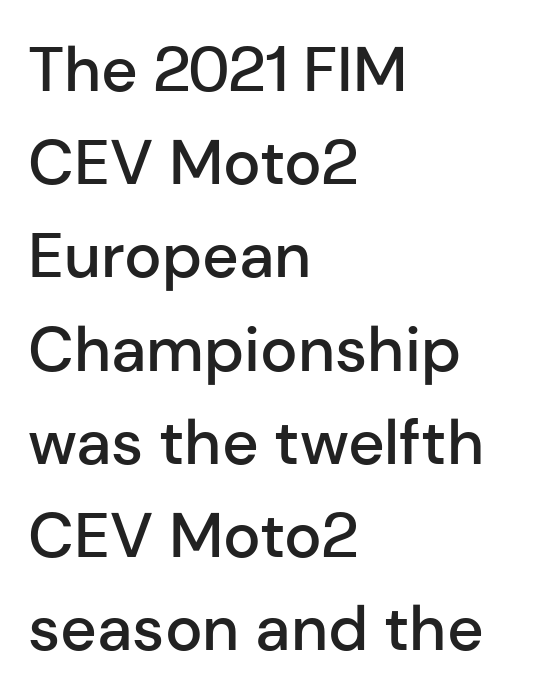
The image shows 63 px semibold sans-serif type, upright; set left-aligned, normal line spacing (1.48x), normal letter spacing, not underlined; low stroke contrast and a medium x-height.
